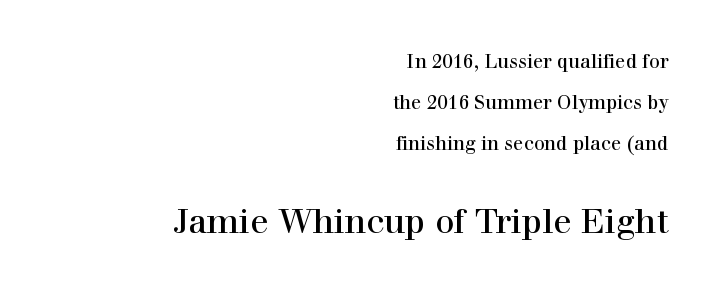
Q: Is the text italic (slanted)? A: No, it is upright.
Q: Is the typeface a serif or a sans-serif typeface? A: Serif.
Q: Is the text underlined? A: No.
Q: How is the paragraph aligned? A: Right-aligned.
Q: Is the spacing between letters normal or unusually wide? A: Normal.
Q: Is the spacing between lines tight, normal or loose? A: Loose.
Q: Which block of text is set in a larger size, the first (top) or the second (bottom)? A: The second (bottom) one.
Q: Width (condensed, normal, or wide)? A: Normal.
Q: x-height? A: Medium.
Q: Monospaced? A: No.
